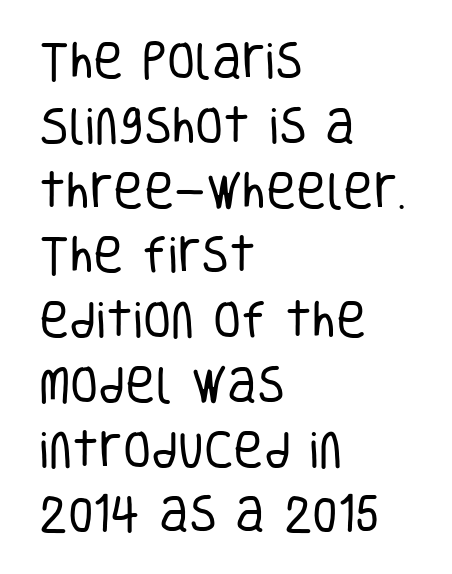
{"serif": "no", "italic": "no", "bold": "no", "weight": "regular", "width": "condensed", "stroke_contrast": "low", "x_height": "large", "monospaced": "no", "underline": "no", "align": "left", "line_spacing": "normal", "line_spacing_ratio": 1.58, "letter_spacing": "normal", "letter_spacing_em": 0.0, "glyph_px": 41}
